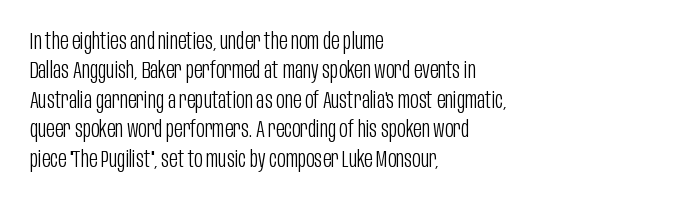
The image shows 23 px text type, upright; set left-aligned, normal line spacing (1.28x), normal letter spacing, not underlined.
